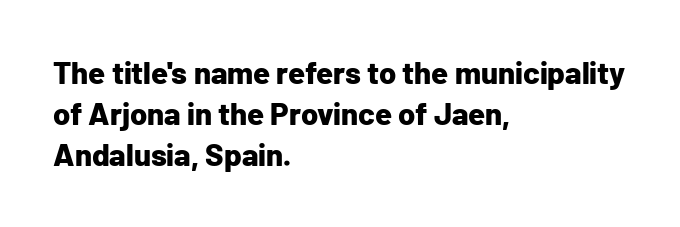
These lines carry a lot of weight — the face is fully bold. All the whitespace from short lines collects on the right. Normally led — the rows are evenly, conventionally spaced. This rendering features lettering with no underline. These lines are rendered in a variable-pitch font.
